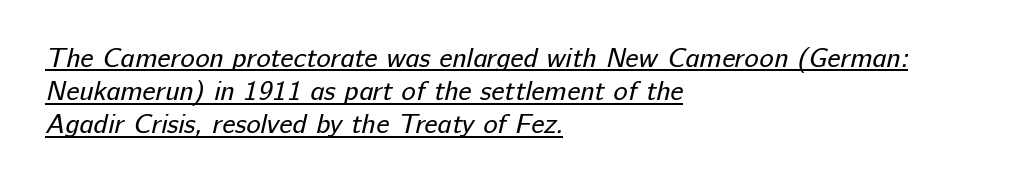
The image shows 27 px text type; set left-aligned, line spacing 1.23x, normal letter spacing, underlined.
